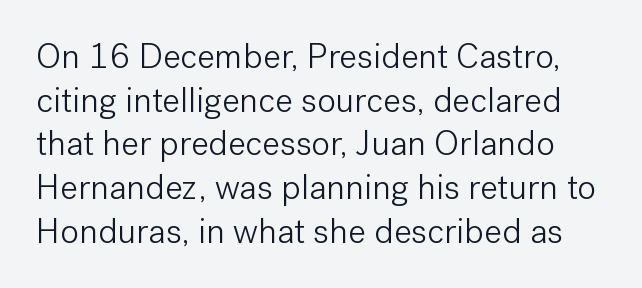
{"serif": "no", "italic": "no", "bold": "no", "weight": "light", "width": "normal", "stroke_contrast": "low", "x_height": "medium", "monospaced": "no", "underline": "no", "line_spacing": "normal", "line_spacing_ratio": 1.25, "letter_spacing": "normal", "letter_spacing_em": 0.0, "glyph_px": 35}
